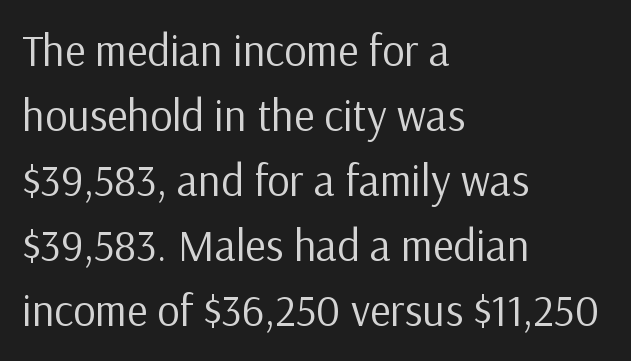
The image shows 44 px regular-weight sans-serif type, upright; set left-aligned, normal line spacing (1.48x), normal letter spacing, not underlined; low stroke contrast and a medium x-height.
